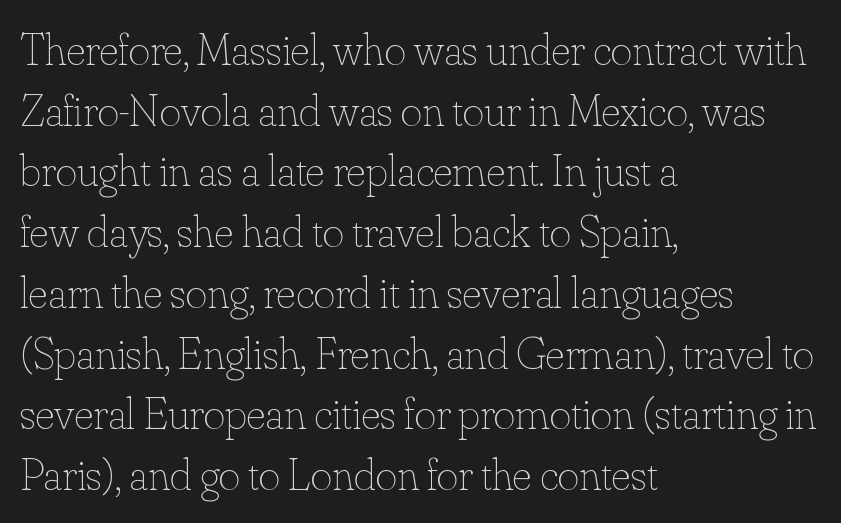
{"italic": "no", "bold": "no", "weight": "thin", "width": "normal", "stroke_contrast": "low", "x_height": "small", "monospaced": "no", "underline": "no", "align": "left", "line_spacing": "normal", "line_spacing_ratio": 1.32, "letter_spacing": "normal", "letter_spacing_em": 0.0, "glyph_px": 46}
